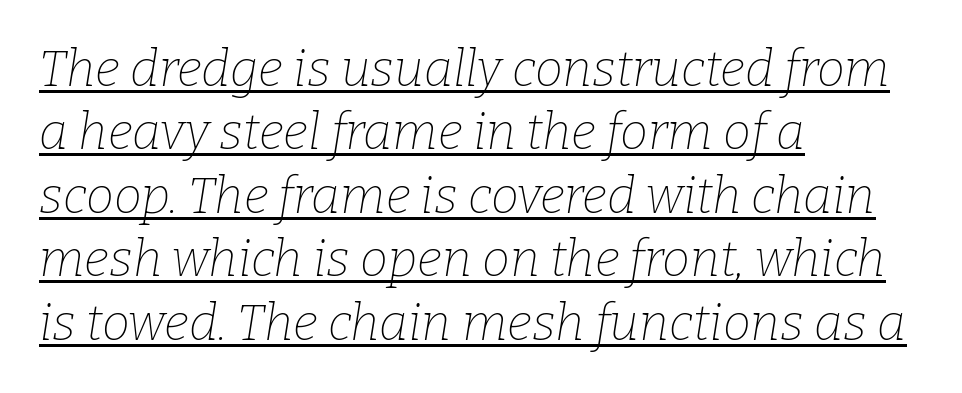
The image shows 50 px thin serif type, italic (leaning right); set left-aligned, normal line spacing (1.27x), normal letter spacing, underlined; low stroke contrast and a medium x-height.
